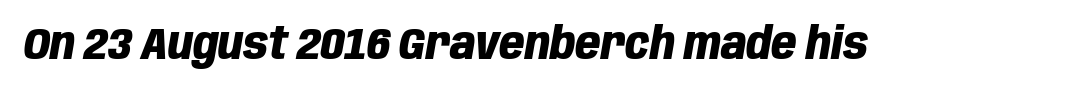
Q: Is the text bold? A: Yes.
Q: Is the text italic (slanted)? A: Yes, it leans right by about 10 degrees.
Q: Is the text underlined? A: No.
Q: Is the spacing between letters normal or unusually wide? A: Normal.
Q: Width (condensed, normal, or wide)? A: Condensed.
Q: Stroke contrast? A: Low.
Q: x-height? A: Large.
Q: Monospaced? A: No.
